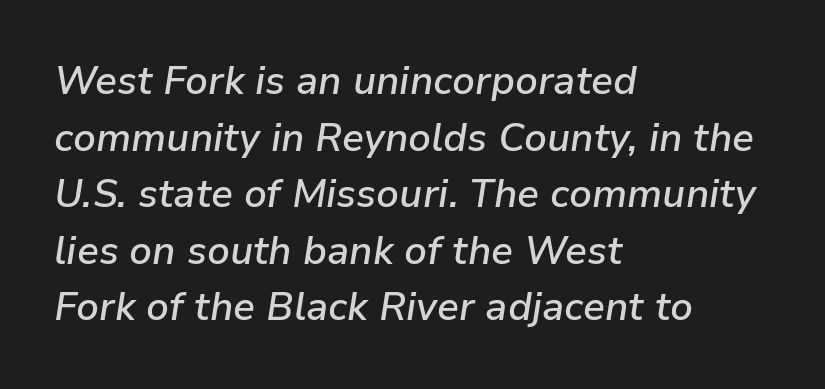
Q: Is the text bold? A: Semi-bold.
Q: Is the text italic (slanted)? A: Yes, it leans right by about 9 degrees.
Q: Is the text underlined? A: No.
Q: How is the paragraph aligned? A: Left-aligned.
Q: Is the spacing between letters normal or unusually wide? A: Normal.
Q: Is the spacing between lines tight, normal or loose? A: Normal.
Q: Width (condensed, normal, or wide)? A: Normal.
Q: Stroke contrast? A: Low.
Q: x-height? A: Medium.
Q: Monospaced? A: No.
